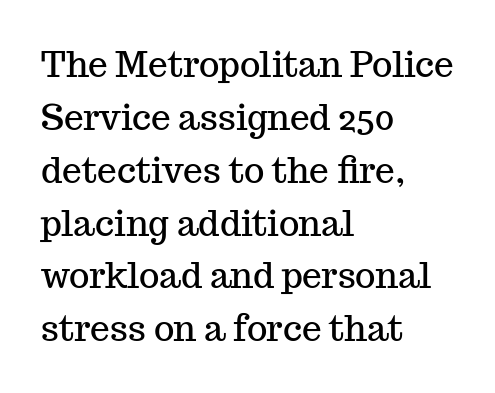
The image shows 35 px serif type, upright; set left-aligned, normal line spacing (1.51x), normal letter spacing, not underlined; medium stroke contrast and a medium x-height.
